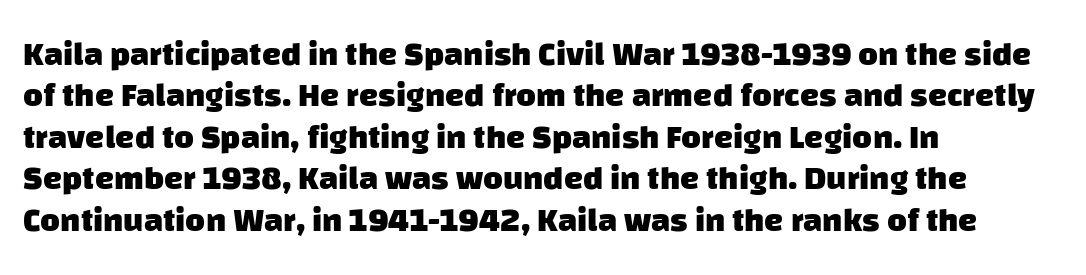
The image shows 34 px heavy sans-serif type; set left-aligned, line spacing 1.22x, normal letter spacing, not underlined; low stroke contrast and a large x-height.
